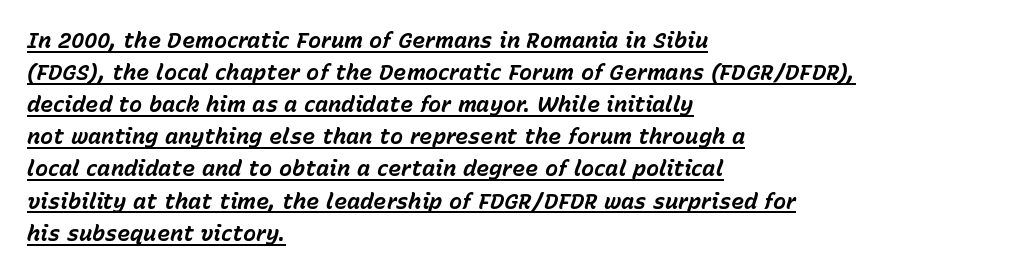
The image shows 22 px bold type, italic (leaning right); set left-aligned, normal line spacing (1.46x), normal letter spacing, underlined.
